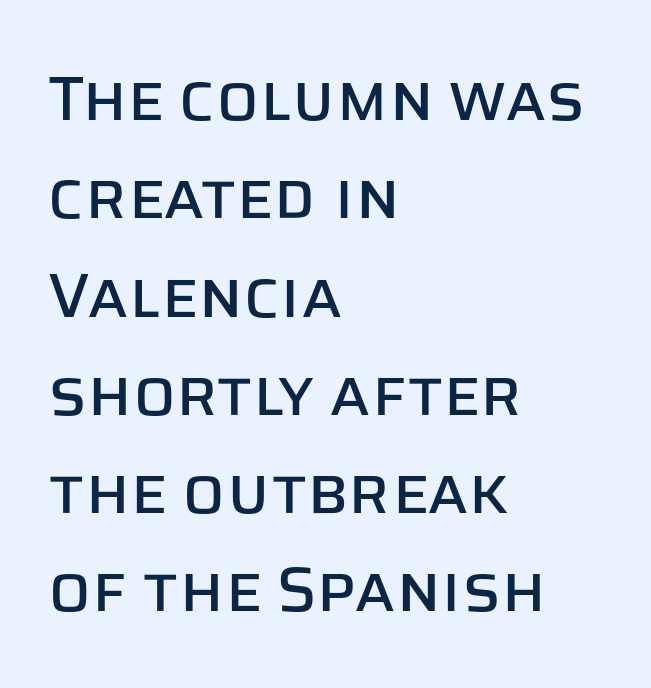
The image shows 63 px sans-serif type, upright; set left-aligned, normal line spacing (1.56x), normal letter spacing, not underlined; low stroke contrast and a large x-height.
